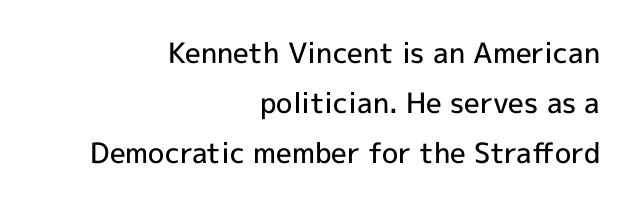
The font is running at a semibold setting, under full bold. Compared with typical body copy, the letter spacing here is the same. Here the designer chose a conventional face with non-uniform glyph widths. These lines were composed using upright roman letters. One-word summary of the alignment: right.
